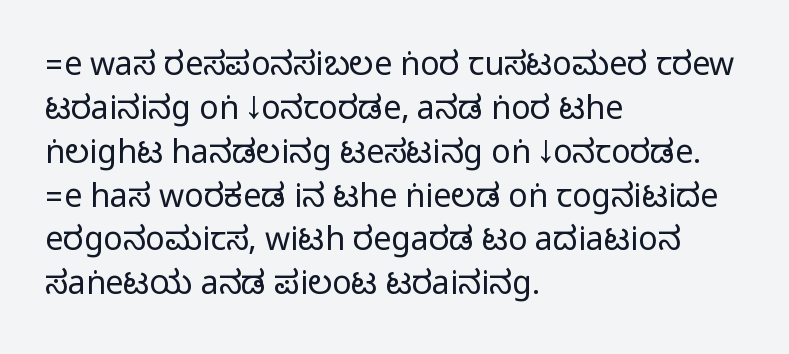
Decoration check: the copy has no underline. Does the leading feel generous? No, just average. Every row of glyphs begins at an identical x-position on the left. No italicization has been applied; the sample stays upright.
